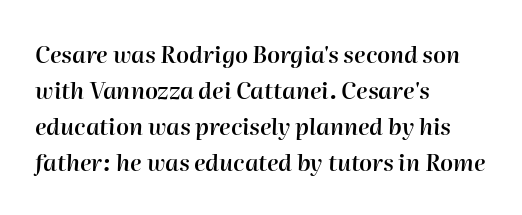
Q: Is the text bold? A: Semi-bold.
Q: Is the text italic (slanted)? A: Yes, it leans right by about 2 degrees.
Q: Is the text underlined? A: No.
Q: How is the paragraph aligned? A: Left-aligned.
Q: Is the spacing between letters normal or unusually wide? A: Normal.
Q: Is the spacing between lines tight, normal or loose? A: Normal.
